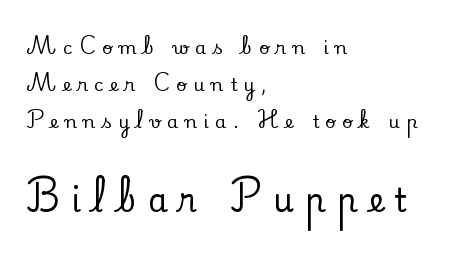
{"serif": "yes", "italic": "no", "width": "normal", "stroke_contrast": "low", "x_height": "small", "monospaced": "no", "underline": "no", "align": "left", "line_spacing": "loose", "line_spacing_ratio": 2.05, "letter_spacing": "wide", "letter_spacing_em": 0.36, "larger_block": "second", "size_ratio": 1.78, "glyph_px": 32}
